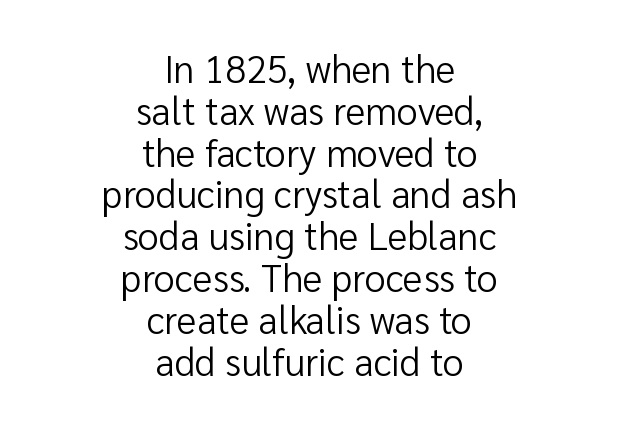
{"serif": "no", "italic": "no", "bold": "no", "weight": "regular", "width": "normal", "stroke_contrast": "low", "x_height": "medium", "monospaced": "no", "underline": "no", "align": "center", "line_spacing": "tight", "line_spacing_ratio": 1.1, "letter_spacing": "normal", "letter_spacing_em": 0.0, "glyph_px": 38}
